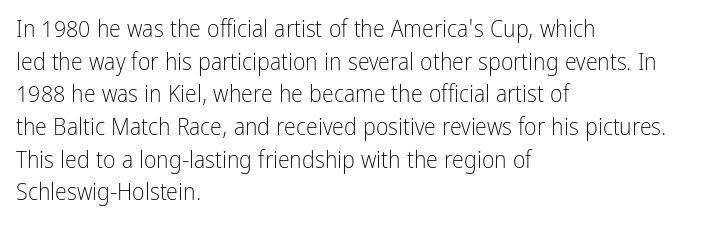
Q: Is the text bold? A: No.
Q: Is the text italic (slanted)? A: No, it is upright.
Q: Is the text underlined? A: No.
Q: How is the paragraph aligned? A: Left-aligned.
Q: Is the spacing between letters normal or unusually wide? A: Normal.
Q: Is the spacing between lines tight, normal or loose? A: Normal.
